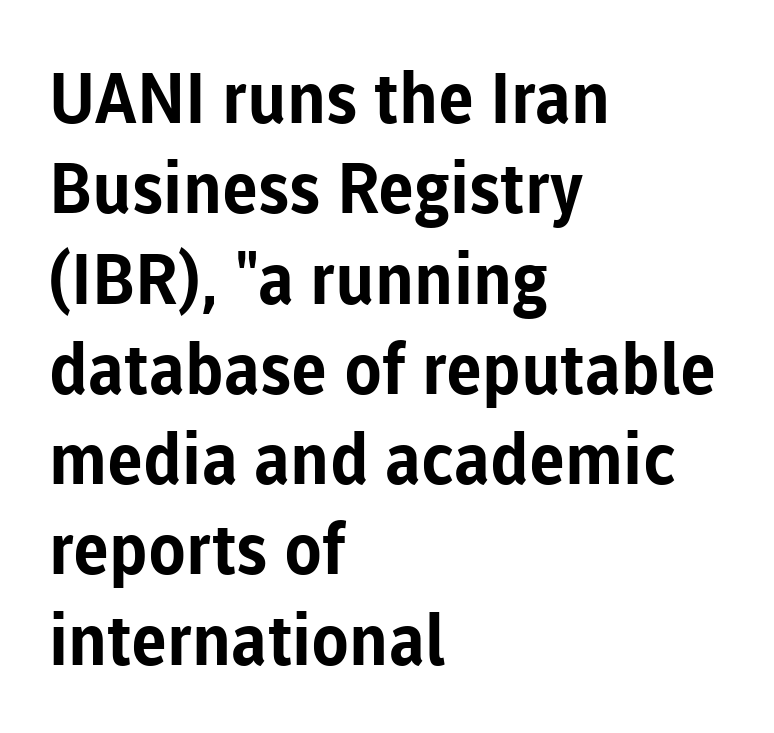
{"serif": "no", "italic": "no", "bold": "yes", "weight": "bold", "width": "normal", "stroke_contrast": "low", "x_height": "medium", "monospaced": "no", "underline": "no", "align": "left", "line_spacing": "normal", "line_spacing_ratio": 1.29, "letter_spacing": "normal", "letter_spacing_em": 0.0, "glyph_px": 70}
